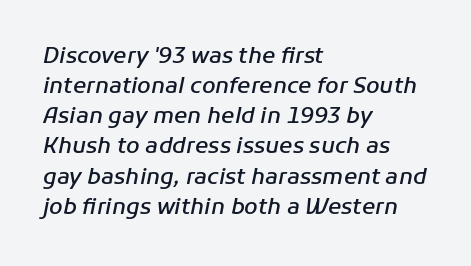
Q: Is the text bold? A: Semi-bold.
Q: Is the text italic (slanted)? A: Yes, it leans right by about 11 degrees.
Q: Is the text underlined? A: No.
Q: How is the paragraph aligned? A: Left-aligned.
Q: Is the spacing between letters normal or unusually wide? A: Normal.
Q: Is the spacing between lines tight, normal or loose? A: Normal.
